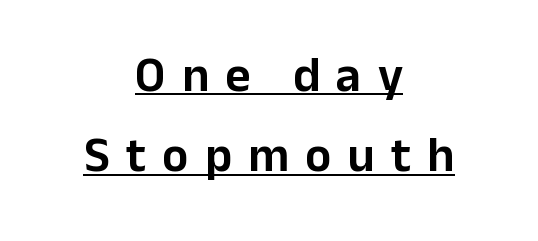
The image shows 49 px sans-serif type, upright; set centered, normal line spacing (1.64x), unusually wide letter spacing (+0.33 em), underlined; low stroke contrast and a medium x-height.
